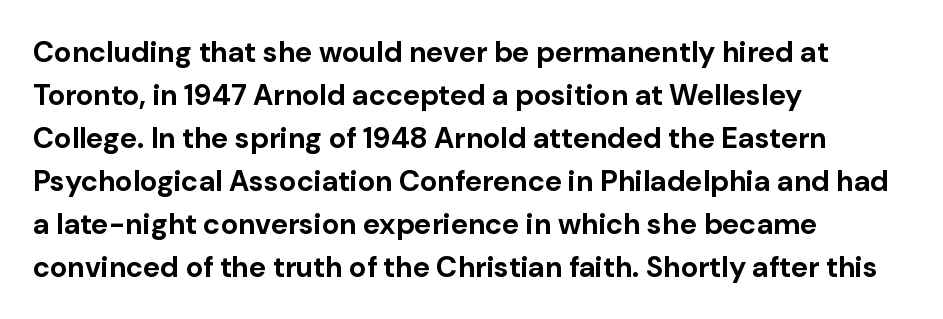
{"serif": "no", "italic": "no", "bold": "yes", "weight": "bold", "width": "normal", "stroke_contrast": "low", "x_height": "medium", "monospaced": "no", "underline": "no", "align": "left", "line_spacing": "normal", "line_spacing_ratio": 1.48, "letter_spacing": "normal", "letter_spacing_em": 0.0, "glyph_px": 29}
